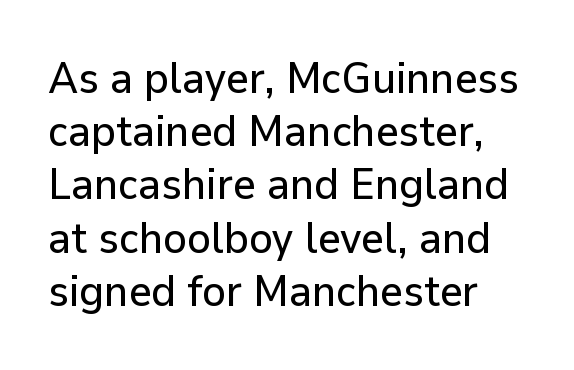
Characters remain perfectly vertical along every line. Nobody drew a line under any word here. Between one letter and the next there's only the usual sliver of space. The type family on display is of the sans-serif kind. Do the characters align in a grid? No, the font is proportional.
